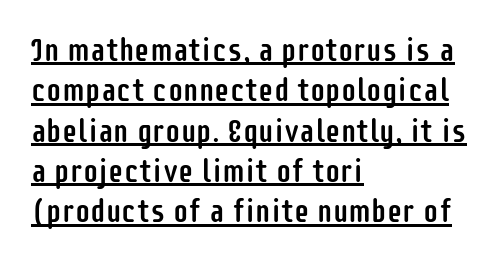
Emphasis is given by a line drawn under the lettering. In terms of leading, this rendering sits right in the middle. Is the letter spacing exaggerated? No — it looks like the ordinary default. Casual observation: everything's shoved over to the left.
